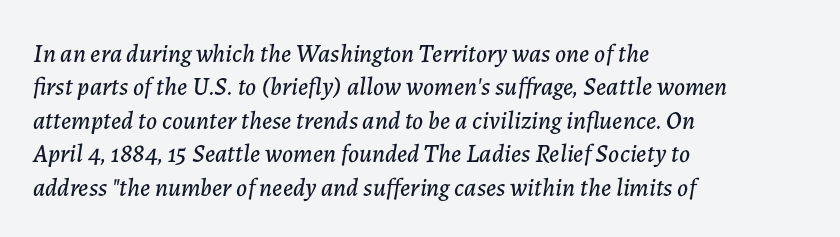
{"italic": "yes", "lean": "right", "slant_degrees": 7, "underline": "no", "align": "left", "line_spacing": "normal", "line_spacing_ratio": 1.34, "letter_spacing": "normal", "letter_spacing_em": 0.0, "glyph_px": 25}
